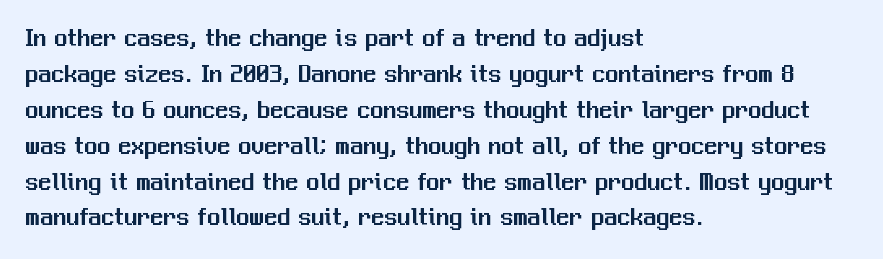
The image shows 26 px text type, upright; set left-aligned, normal line spacing (1.38x), normal letter spacing, not underlined.
